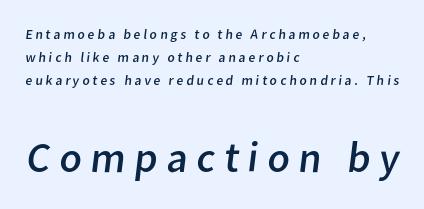
Is this a fixed-width face? No — the glyphs have proportional, varying widths. In terms of letterspacing, this is a distinctly airy, spread setting. Weight: in the light-to-regular range. The passage shown begins with its smaller block and ends with its larger one. Grotesque or geometric, the face here clearly has no serifs. Descenders are the only things crossing below the line.
